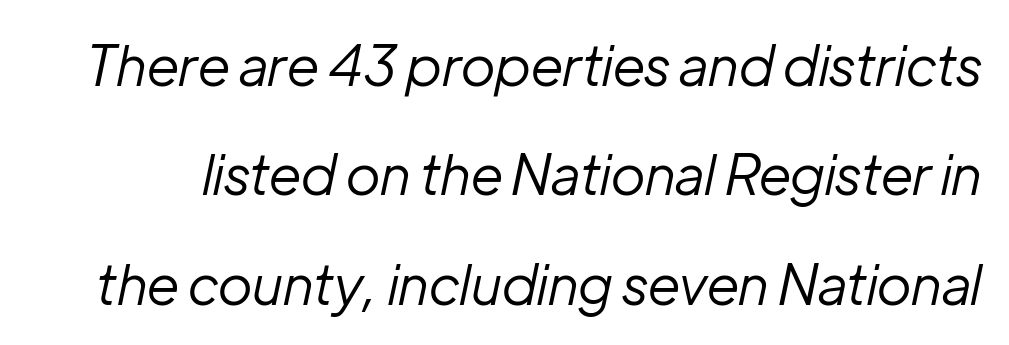
The image shows 55 px regular-weight type, italic (leaning right); set loose line spacing (1.99x), normal letter spacing, not underlined; low stroke contrast and a medium x-height.
